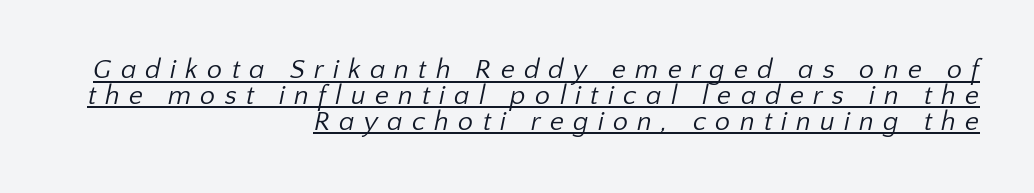
{"bold": "no", "underline": "yes", "align": "right", "line_spacing": "tight", "line_spacing_ratio": 0.96, "letter_spacing": "wide", "letter_spacing_em": 0.34, "glyph_px": 27}
